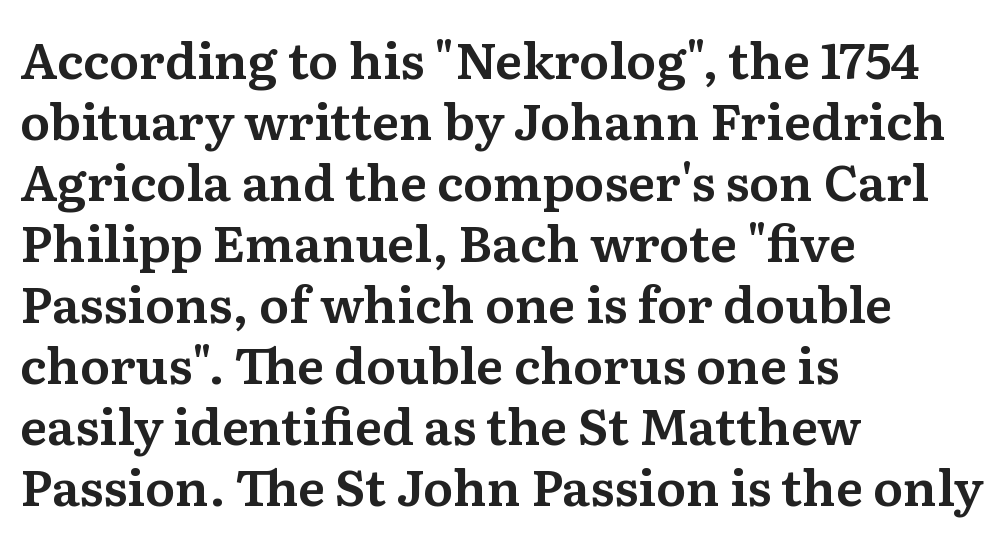
Q: Is the text italic (slanted)? A: No, it is upright.
Q: Is the typeface a serif or a sans-serif typeface? A: Serif.
Q: Is the text underlined? A: No.
Q: How is the paragraph aligned? A: Left-aligned.
Q: Is the spacing between letters normal or unusually wide? A: Normal.
Q: Width (condensed, normal, or wide)? A: Normal.
Q: Stroke contrast? A: Medium.
Q: x-height? A: Medium.
Q: Monospaced? A: No.
